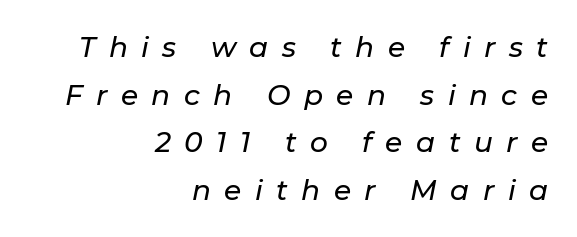
Q: Is the text italic (slanted)? A: Yes, it leans right by about 11 degrees.
Q: Is the text underlined? A: No.
Q: How is the paragraph aligned? A: Right-aligned.
Q: Is the spacing between letters normal or unusually wide? A: Unusually wide.
Q: Is the spacing between lines tight, normal or loose? A: Normal.
Q: Width (condensed, normal, or wide)? A: Normal.
Q: Stroke contrast? A: Low.
Q: x-height? A: Medium.
Q: Monospaced? A: No.
